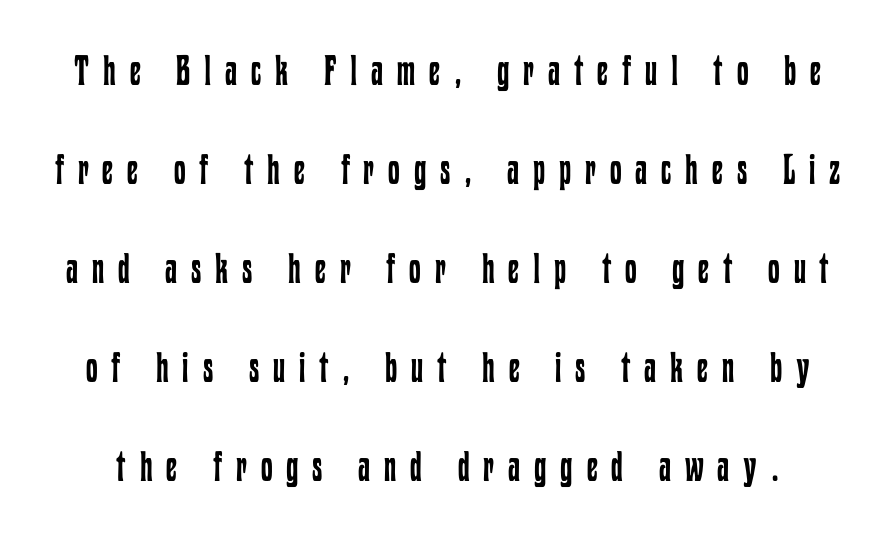
Q: Is the text bold? A: No.
Q: Is the text italic (slanted)? A: No, it is upright.
Q: Is the text underlined? A: No.
Q: Is the spacing between letters normal or unusually wide? A: Unusually wide.
Q: Is the spacing between lines tight, normal or loose? A: Loose.
Q: Width (condensed, normal, or wide)? A: Condensed.
Q: Stroke contrast? A: Low.
Q: x-height? A: Medium.
Q: Monospaced? A: No.
